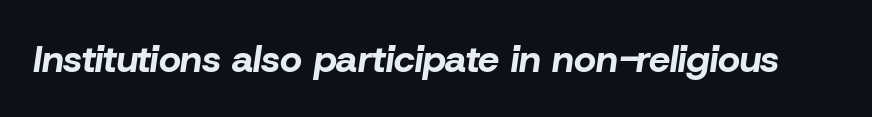
Quick note: italic. Bold? Absolutely — the strokes are thick and heavy. The gap between lines stays unmarked. Each word holds together tightly as a unit, with standard inter-letter gaps.
